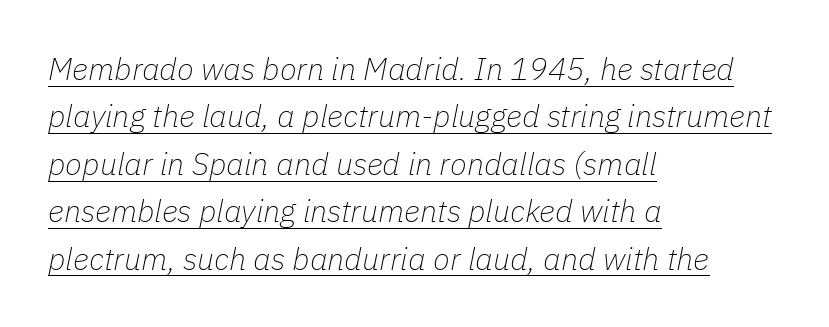
{"italic": "yes", "lean": "right", "slant_degrees": 11, "bold": "no", "weight": "thin", "width": "normal", "stroke_contrast": "low", "x_height": "medium", "monospaced": "no", "underline": "yes", "align": "left", "line_spacing": "normal", "line_spacing_ratio": 1.53, "letter_spacing": "normal", "letter_spacing_em": 0.0, "glyph_px": 31}
